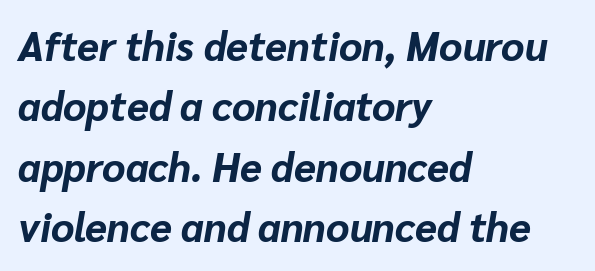
{"italic": "yes", "lean": "right", "slant_degrees": 10, "bold": "yes", "weight": "bold", "width": "normal", "stroke_contrast": "low", "x_height": "medium", "monospaced": "no", "underline": "no", "align": "left", "line_spacing": "normal", "line_spacing_ratio": 1.51, "letter_spacing": "normal", "letter_spacing_em": 0.0, "glyph_px": 40}
